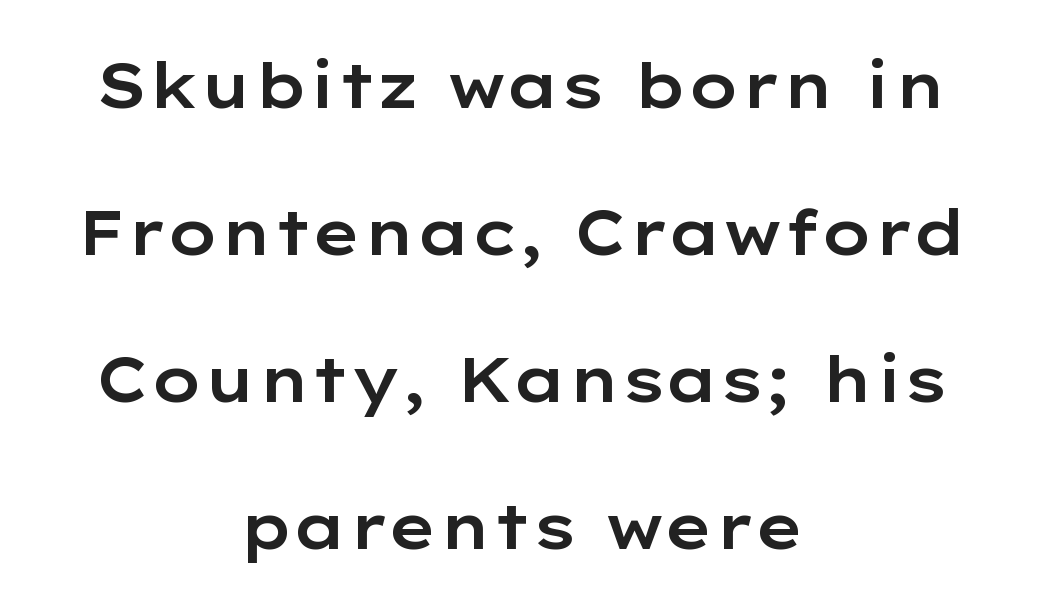
{"serif": "no", "italic": "no", "width": "wide", "stroke_contrast": "low", "x_height": "medium", "monospaced": "no", "underline": "no", "align": "center", "line_spacing": "loose", "line_spacing_ratio": 2.37, "letter_spacing": "normal", "letter_spacing_em": 0.0, "glyph_px": 62}
